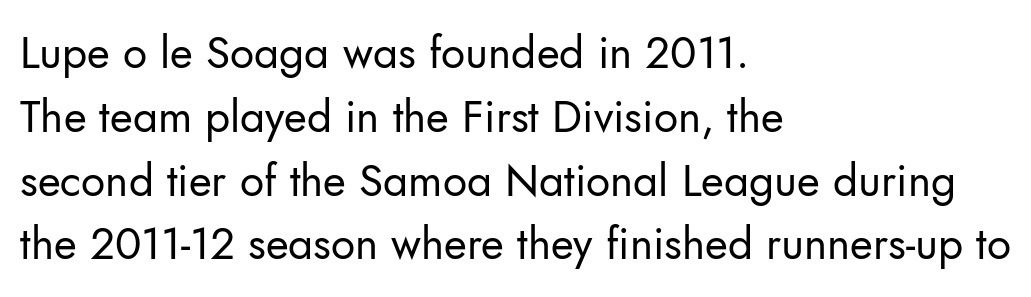
The image shows 44 px regular-weight sans-serif type, upright; set left-aligned, normal line spacing (1.45x), normal letter spacing, not underlined; low stroke contrast and a small x-height.
